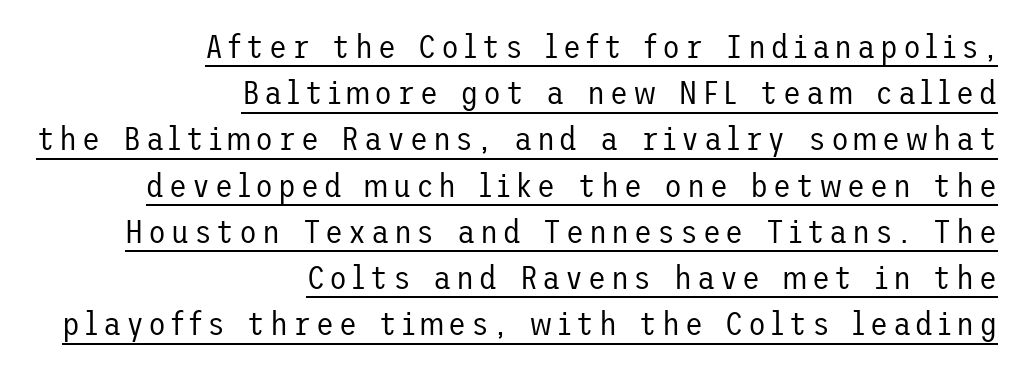
{"serif": "no", "italic": "no", "bold": "no", "weight": "regular", "width": "normal", "stroke_contrast": "low", "x_height": "medium", "underline": "yes", "align": "right", "line_spacing": "normal", "line_spacing_ratio": 1.4, "glyph_px": 33}
